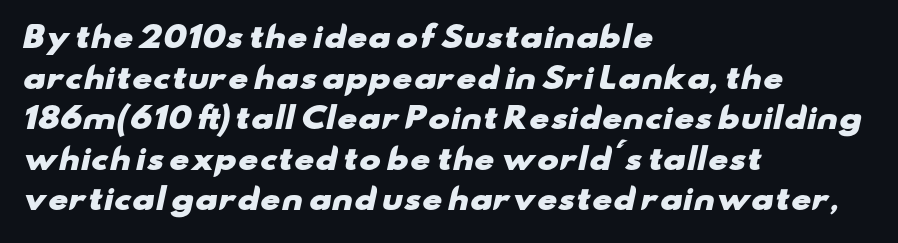
Each letter's strokes conclude bluntly, with no projecting serifs. Reading down the block, your eye returns to a fixed left position each line. What's the leading like? Ordinary, nothing unusual. This is heavy type, rendered in bold.
